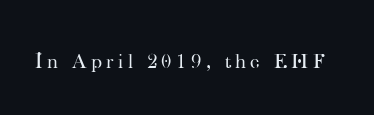
Q: Is the text bold? A: No.
Q: Is the text italic (slanted)? A: No, it is upright.
Q: Is the text underlined? A: No.
Q: Is the spacing between letters normal or unusually wide? A: Unusually wide.
